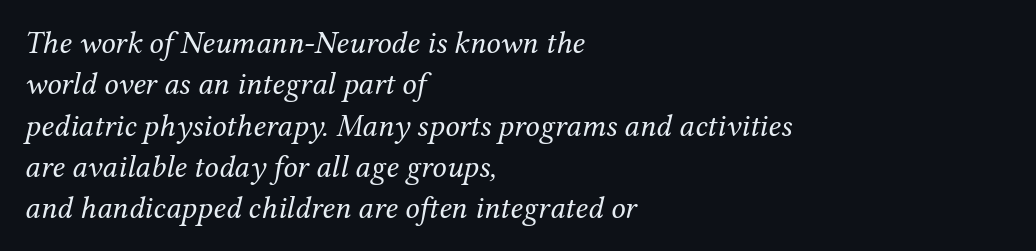
Q: Is the text bold? A: No.
Q: Is the text italic (slanted)? A: Yes, it leans right by about 12 degrees.
Q: Is the typeface a serif or a sans-serif typeface? A: Serif.
Q: Is the text underlined? A: No.
Q: How is the paragraph aligned? A: Left-aligned.
Q: Is the spacing between letters normal or unusually wide? A: Normal.
Q: Is the spacing between lines tight, normal or loose? A: Normal.
Q: Width (condensed, normal, or wide)? A: Normal.
Q: Stroke contrast? A: Medium.
Q: x-height? A: Medium.
Q: Monospaced? A: No.
